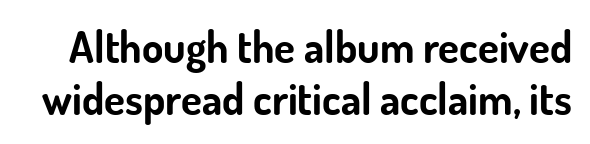
The image shows 43 px bold sans-serif type, upright; set line spacing 1.2x, normal letter spacing, not underlined; low stroke contrast and a small x-height.
